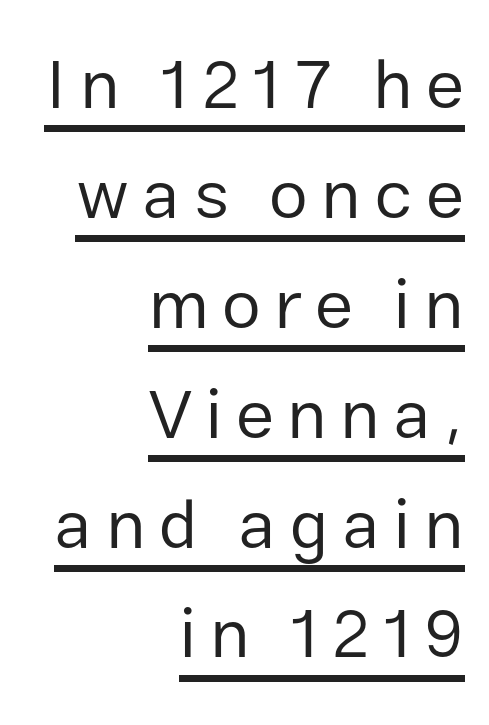
The image shows 70 px regular-weight sans-serif type, upright; set right-aligned, normal line spacing (1.57x), underlined; low stroke contrast and a medium x-height.
